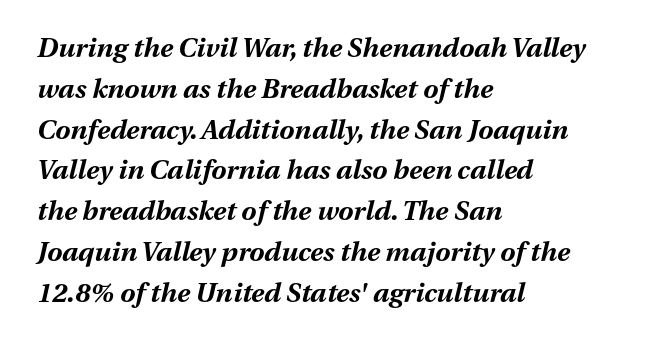
{"italic": "yes", "lean": "right", "slant_degrees": 13, "bold": "yes", "underline": "no", "align": "left", "line_spacing": "normal", "line_spacing_ratio": 1.51, "letter_spacing": "normal", "letter_spacing_em": 0.0, "glyph_px": 27}
